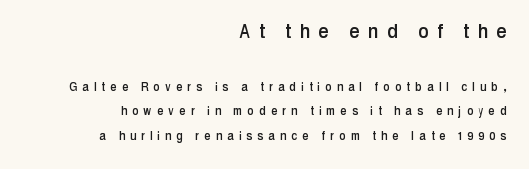
Q: Is the text italic (slanted)? A: No, it is upright.
Q: Is the text underlined? A: No.
Q: How is the paragraph aligned? A: Right-aligned.
Q: Is the spacing between letters normal or unusually wide? A: Unusually wide.
Q: Which block of text is set in a larger size, the first (top) or the second (bottom)? A: The first (top) one.
